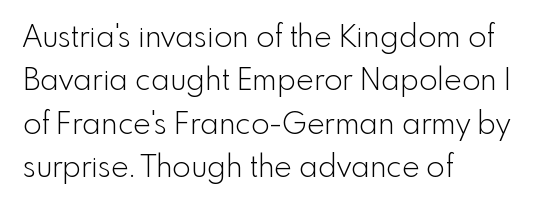
Q: Is the text bold? A: No.
Q: Is the text italic (slanted)? A: No, it is upright.
Q: Is the typeface a serif or a sans-serif typeface? A: Sans-serif.
Q: Is the text underlined? A: No.
Q: How is the paragraph aligned? A: Left-aligned.
Q: Is the spacing between letters normal or unusually wide? A: Normal.
Q: Is the spacing between lines tight, normal or loose? A: Normal.
Q: Width (condensed, normal, or wide)? A: Normal.
Q: x-height? A: Small.
Q: Monospaced? A: No.
